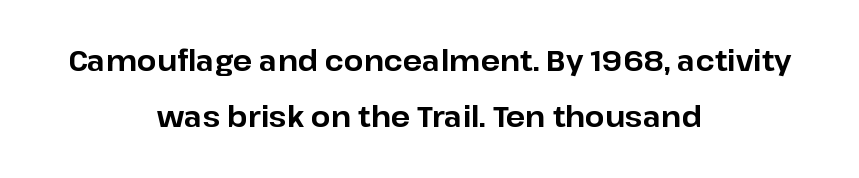
Q: Is the text bold? A: Yes.
Q: Is the text italic (slanted)? A: No, it is upright.
Q: Is the typeface a serif or a sans-serif typeface? A: Sans-serif.
Q: Is the text underlined? A: No.
Q: How is the paragraph aligned? A: Centered.
Q: Is the spacing between letters normal or unusually wide? A: Normal.
Q: Is the spacing between lines tight, normal or loose? A: Loose.
Q: Width (condensed, normal, or wide)? A: Normal.
Q: Stroke contrast? A: Low.
Q: x-height? A: Medium.
Q: Monospaced? A: No.
